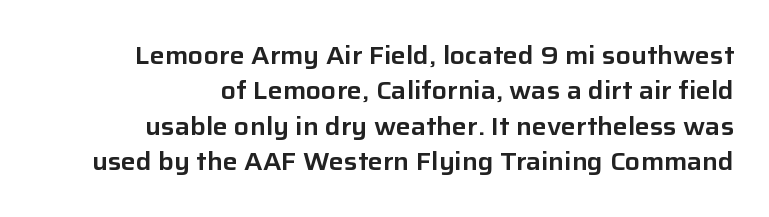
The image shows 25 px text type, upright; set right-aligned, normal line spacing (1.42x), normal letter spacing, not underlined.
